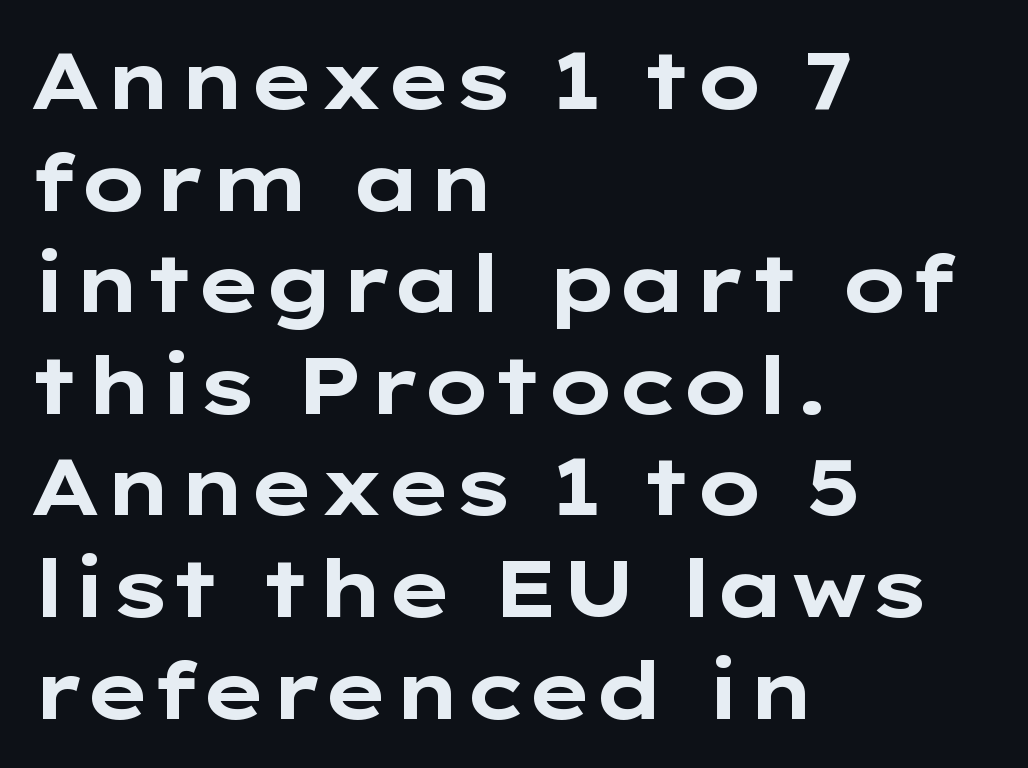
Q: Is the text bold? A: Yes.
Q: Is the text italic (slanted)? A: No, it is upright.
Q: Is the typeface a serif or a sans-serif typeface? A: Sans-serif.
Q: Is the text underlined? A: No.
Q: How is the paragraph aligned? A: Left-aligned.
Q: Is the spacing between letters normal or unusually wide? A: Normal.
Q: Is the spacing between lines tight, normal or loose? A: Normal.
Q: Width (condensed, normal, or wide)? A: Wide.
Q: Stroke contrast? A: Low.
Q: x-height? A: Medium.
Q: Monospaced? A: No.
